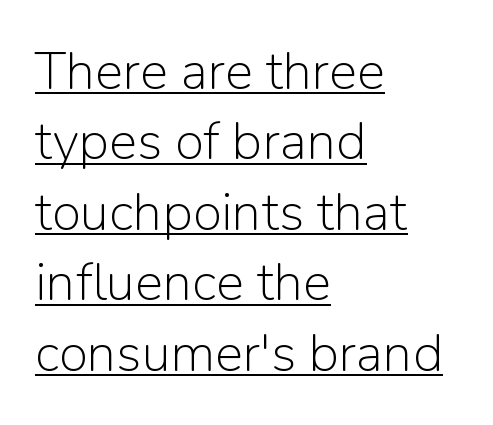
{"serif": "no", "italic": "no", "bold": "no", "weight": "light", "width": "normal", "stroke_contrast": "low", "x_height": "medium", "monospaced": "no", "underline": "yes", "align": "left", "line_spacing": "normal", "line_spacing_ratio": 1.33, "letter_spacing": "normal", "letter_spacing_em": 0.0, "glyph_px": 53}
